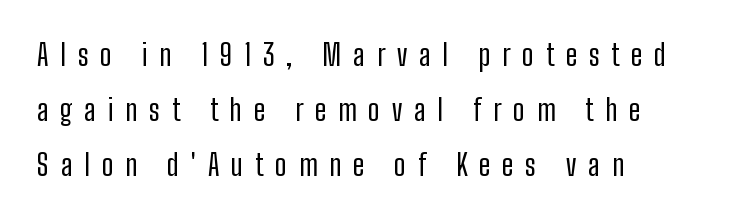
Just letters on the line, the space beneath them empty. Reading down the block, your eye returns to a fixed left position each line. This sample uses a sans-serif face. Stroke thickness stays within the range of a standard reading face or lighter. Ascenders rise straight up at ninety degrees. This sample uses expanded letter spacing, leaving extra air between glyphs.
